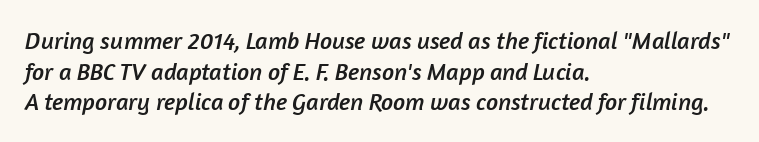
Each row of text sits above clean, open space. Here the glyphs are tracked normally, forming tight word shapes. Rows of type keep a routine distance in the vertical direction. Horizontally, the lines are justified to the leading edge only.
